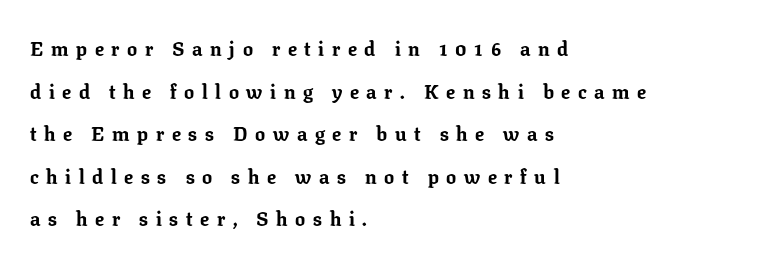
{"italic": "no", "bold": "yes", "underline": "no", "align": "left", "line_spacing": "loose", "line_spacing_ratio": 2.13, "letter_spacing": "wide", "letter_spacing_em": 0.38, "glyph_px": 20}
